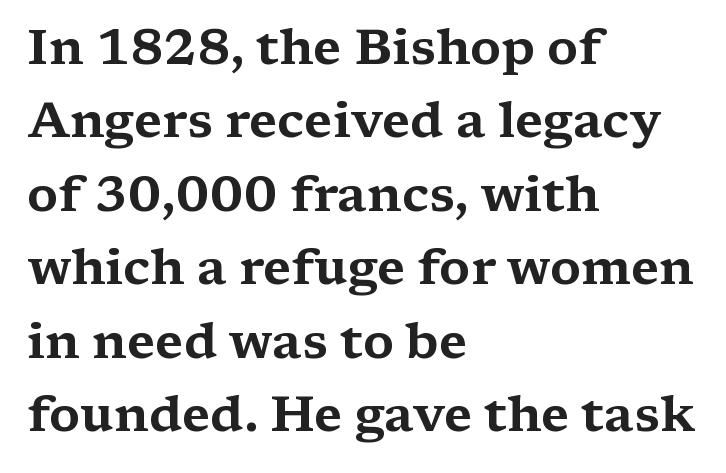
The image shows 50 px wide serif type, upright; set left-aligned, normal line spacing (1.47x), normal letter spacing, not underlined; medium stroke contrast and a medium x-height.
